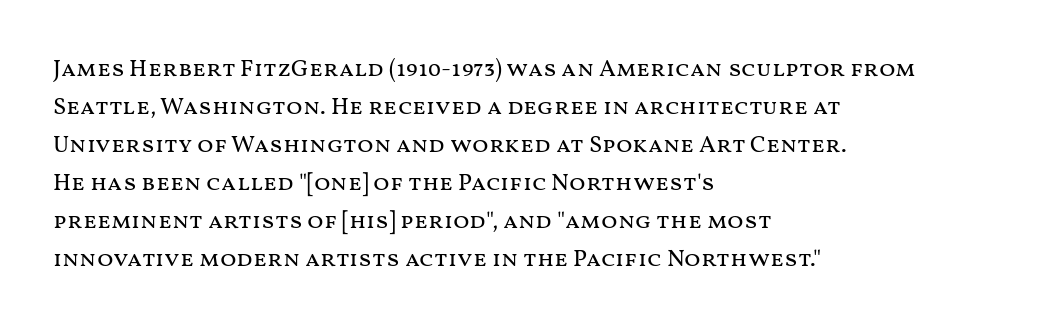
Caption: standard tracking, unaltered. How would I describe the line gaps? Plain and ordinary. Notice how the stems are strictly vertical — no italics here. The typeface has the unassuming heft of standard copy or less. The lines are quadded left.
